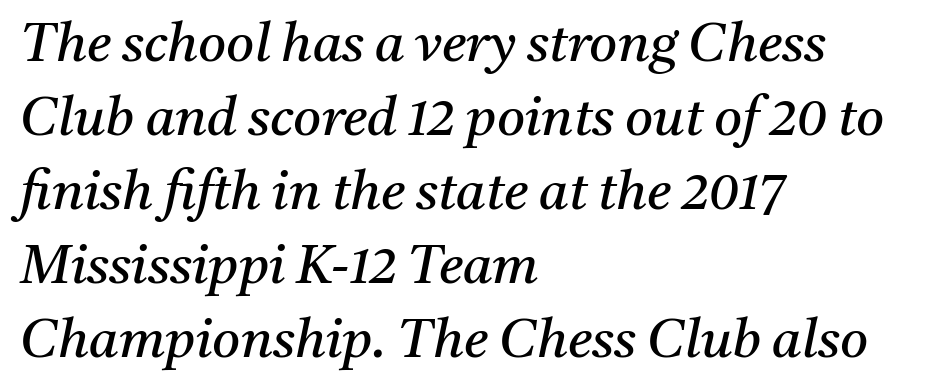
Each letter's strokes conclude with small projecting serifs. Looking at the ascenders, they clearly lean. The area under the type is left untouched. Here the designer chose a conventional face with non-uniform glyph widths. The letterforms sit shoulder to shoulder at normal distance.
